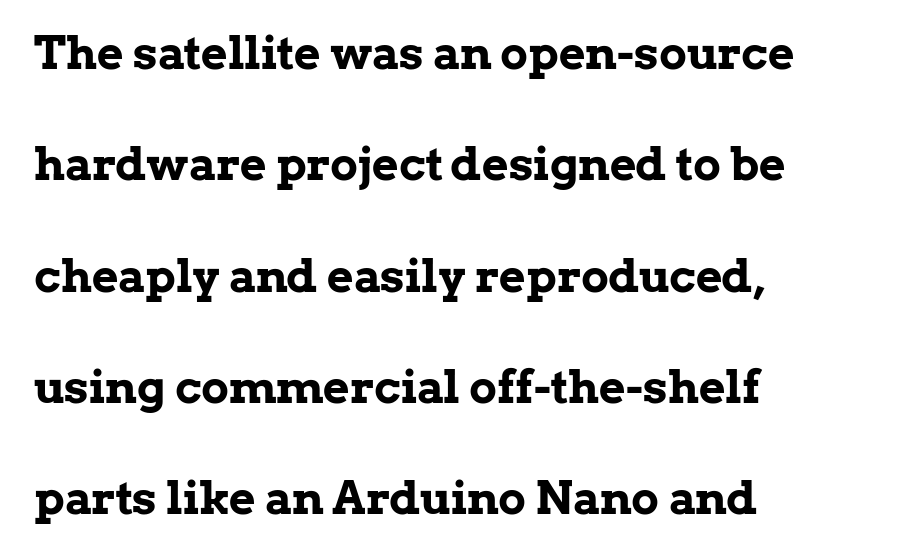
The image shows 46 px bold serif type, upright; set left-aligned, loose line spacing (2.42x), normal letter spacing, not underlined; low stroke contrast and a medium x-height.
